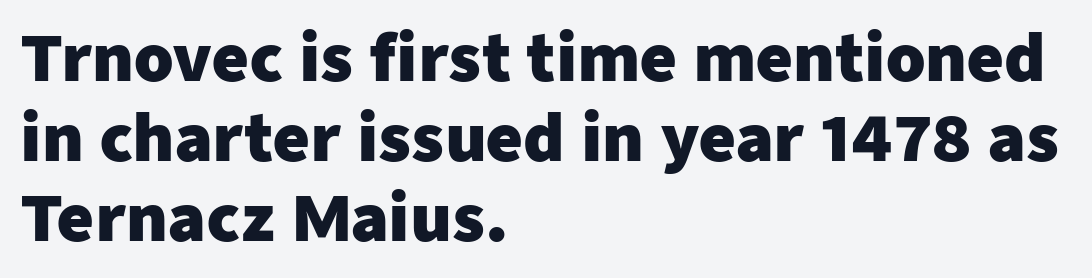
These lines carry a lot of weight — the face is fully bold. The font's upright variant was chosen for this text. Check the space under the baseline: it is left empty. Line spacing here is normal. Does the copy run flush right? No — it runs flush left.
